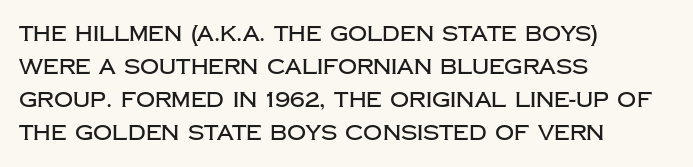
Do the letters lean? They stand straight. You could call the tracking neutral — neither tight nor loose. The passage shown is not underscored anywhere. The ragged edge is on the right, which tells us the setting is flush left. Students, observe: this is what conventionally led text looks like.
